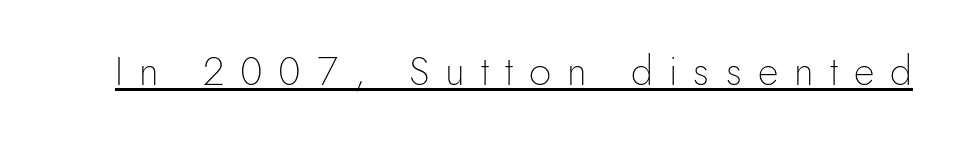
Q: Is the text bold? A: No.
Q: Is the text italic (slanted)? A: No, it is upright.
Q: Is the typeface a serif or a sans-serif typeface? A: Sans-serif.
Q: Is the text underlined? A: Yes.
Q: Is the spacing between letters normal or unusually wide? A: Unusually wide.
Q: Width (condensed, normal, or wide)? A: Normal.
Q: Stroke contrast? A: Low.
Q: x-height? A: Small.
Q: Monospaced? A: No.
